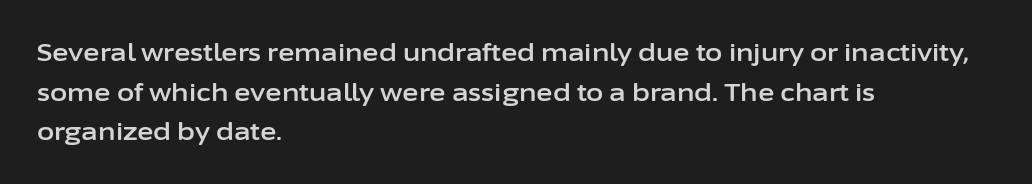
The image shows 25 px text type, upright; set left-aligned, normal line spacing (1.59x), normal letter spacing, not underlined.
